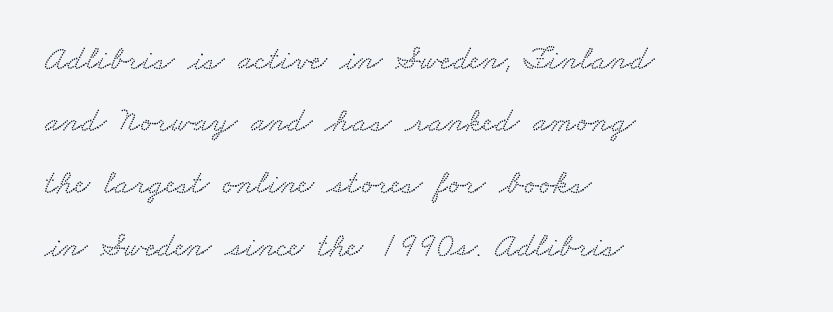
Any mark beneath the type? The region is blank. A serif font was chosen for this passage. You could call the tracking neutral — neither tight nor loose. The passage is arranged the way most books set body copy — flush left. The letters advance in unequal steps, a hallmark of proportional type.
